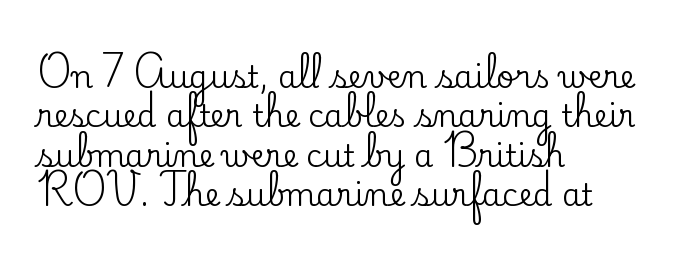
The image shows 31 px serif type, upright; set left-aligned, normal line spacing (1.27x), normal letter spacing, not underlined; low stroke contrast and a small x-height.
